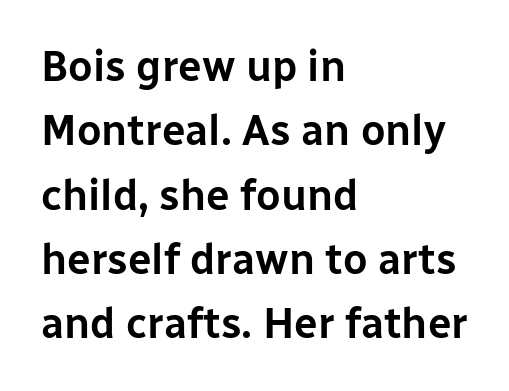
Q: Is the text italic (slanted)? A: No, it is upright.
Q: Is the typeface a serif or a sans-serif typeface? A: Sans-serif.
Q: Is the text underlined? A: No.
Q: How is the paragraph aligned? A: Left-aligned.
Q: Is the spacing between letters normal or unusually wide? A: Normal.
Q: Is the spacing between lines tight, normal or loose? A: Normal.
Q: Width (condensed, normal, or wide)? A: Normal.
Q: Stroke contrast? A: Low.
Q: x-height? A: Medium.
Q: Monospaced? A: No.
